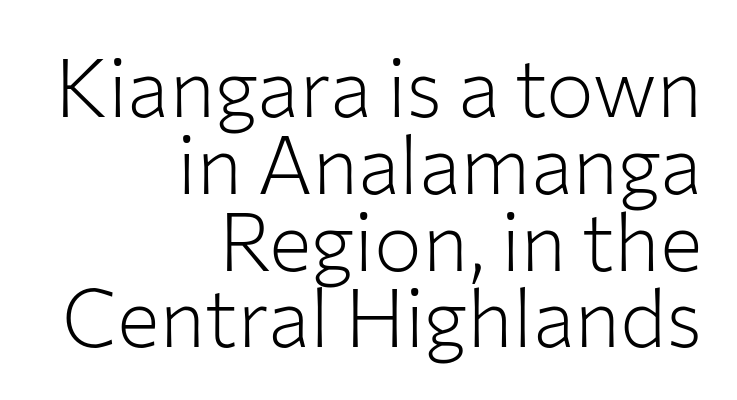
The image shows 80 px light sans-serif type, upright; set right-aligned, tight line spacing (0.96x), normal letter spacing, not underlined; low stroke contrast and a medium x-height.
